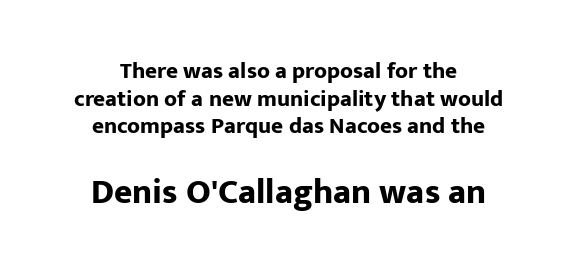
The image shows 35 px bold sans-serif type, upright; set centered, line spacing 1.2x, normal letter spacing, not underlined; the second (bottom) block is 1.52x larger; low stroke contrast and a medium x-height.
